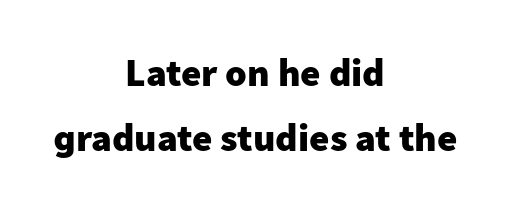
Q: Is the text bold? A: Yes.
Q: Is the text italic (slanted)? A: No, it is upright.
Q: Is the typeface a serif or a sans-serif typeface? A: Sans-serif.
Q: Is the text underlined? A: No.
Q: How is the paragraph aligned? A: Centered.
Q: Is the spacing between letters normal or unusually wide? A: Normal.
Q: Is the spacing between lines tight, normal or loose? A: Normal.
Q: Width (condensed, normal, or wide)? A: Normal.
Q: Stroke contrast? A: Low.
Q: x-height? A: Medium.
Q: Monospaced? A: No.
